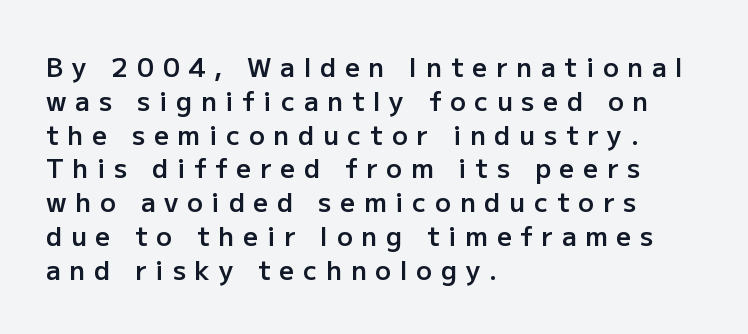
In terms of letterspacing, this is a distinctly airy, spread setting. Underline: absent. A typesetter would mark this as roman, not italic. Does the copy run flush right? No — it runs flush left. These lines sit exactly where default settings would place them. A semibold gives these letters moderate extra thickness, short of bold.
